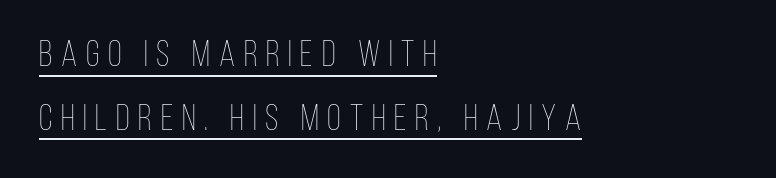
Nothing heavy about these letters — not bold at all. Has an underline been added? It has. The face used here is rendered with a markedly widened letterfit. These lines are rendered in a variable-pitch font.
